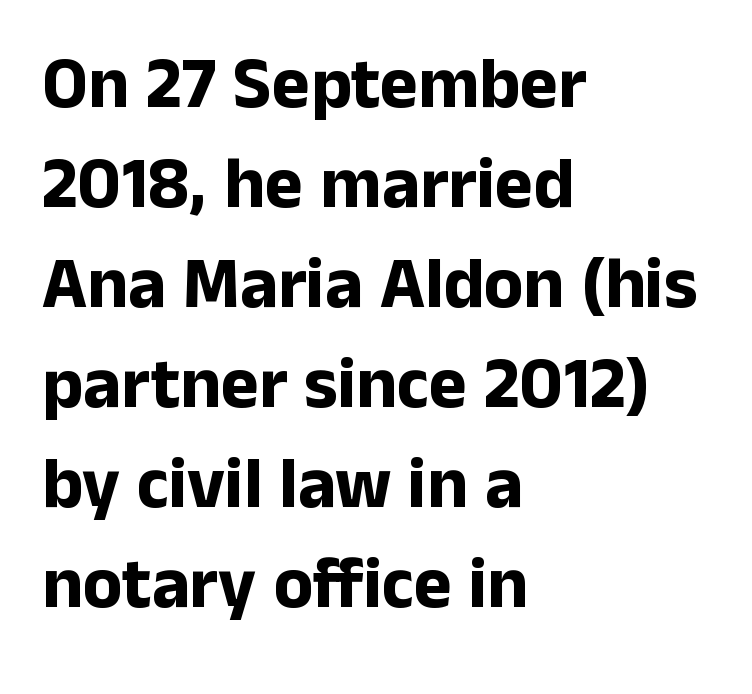
{"serif": "no", "italic": "no", "bold": "yes", "weight": "bold", "width": "normal", "stroke_contrast": "low", "x_height": "medium", "monospaced": "no", "underline": "no", "align": "left", "line_spacing": "normal", "line_spacing_ratio": 1.39, "letter_spacing": "normal", "letter_spacing_em": 0.0, "glyph_px": 72}
